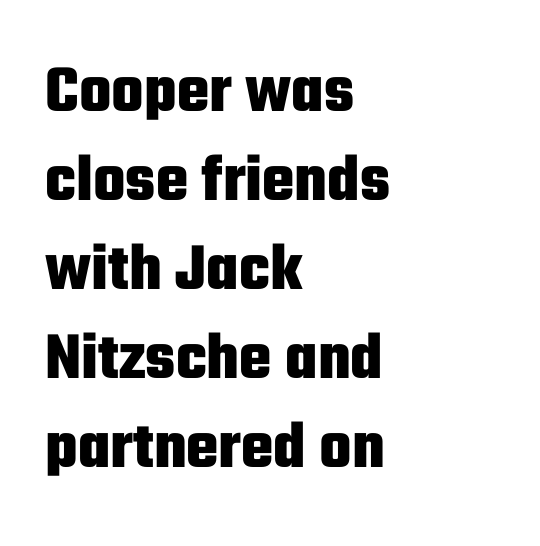
The image shows 68 px heavy, condensed sans-serif type, upright; set left-aligned, normal line spacing (1.31x), normal letter spacing, not underlined; low stroke contrast and a medium x-height.
